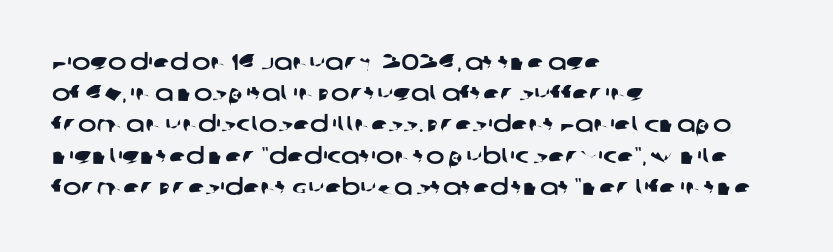
{"underline": "no", "align": "left", "line_spacing": "normal", "line_spacing_ratio": 1.42, "letter_spacing": "normal", "letter_spacing_em": 0.0, "glyph_px": 22}
